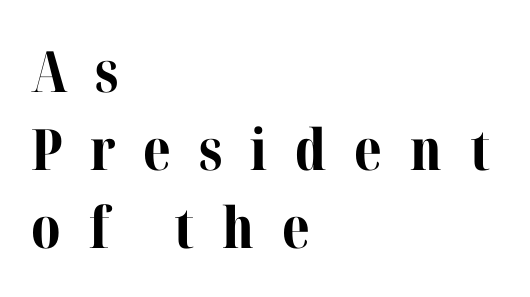
{"serif": "yes", "italic": "no", "bold": "yes", "weight": "bold", "width": "normal", "stroke_contrast": "medium", "x_height": "medium", "monospaced": "no", "underline": "no", "align": "left", "line_spacing": "normal", "line_spacing_ratio": 1.37, "letter_spacing": "wide", "letter_spacing_em": 0.49, "glyph_px": 57}
